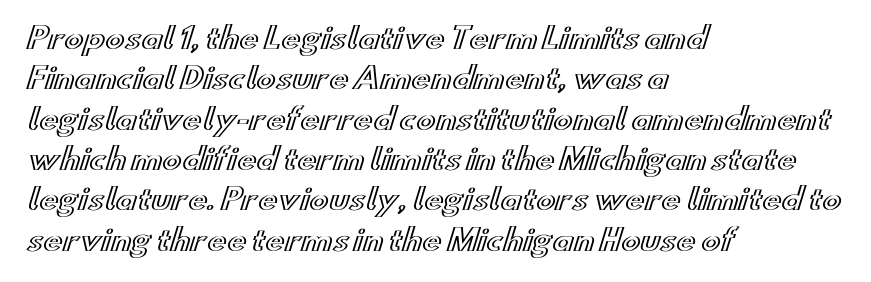
Here the designer chose a conventional face with non-uniform glyph widths. These lines sit exactly where default settings would place them. Anything drawn beneath the words? Only blank space. How are the letters spaced? Ordinarily, with no added tracking.
